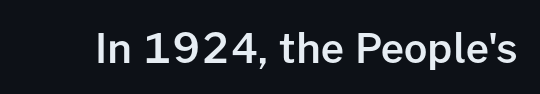
The image shows 41 px semibold sans-serif type, upright; set normal letter spacing, not underlined; low stroke contrast and a medium x-height.
